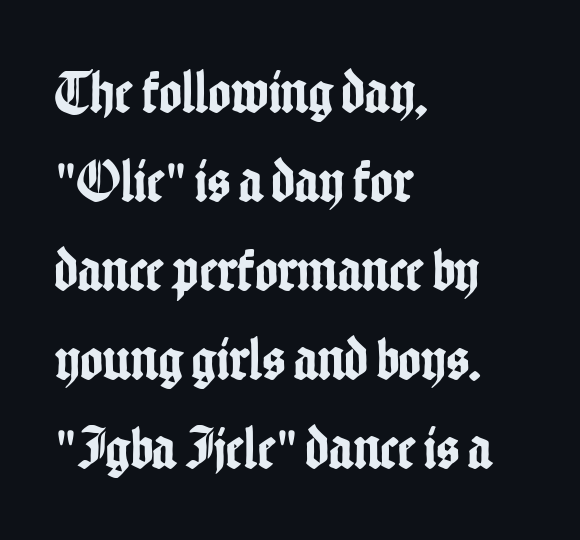
{"serif": "no", "italic": "no", "width": "condensed", "stroke_contrast": "low", "x_height": "medium", "monospaced": "no", "underline": "no", "align": "left", "line_spacing": "normal", "line_spacing_ratio": 1.46, "letter_spacing": "normal", "letter_spacing_em": 0.0, "glyph_px": 61}
